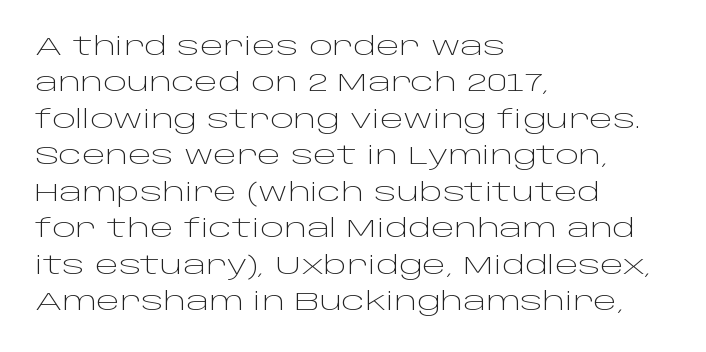
In terms of posture, this sample is upright. The passage shown has conventional tracking throughout. The zone under the glyphs is completely vacant. The lines are quadded left. These glyphs show unthickened strokes, regular width or finer. Rows of type keep a routine distance in the vertical direction.
